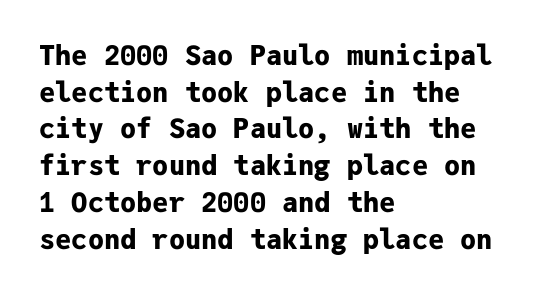
Q: Is the text bold? A: Yes.
Q: Is the text italic (slanted)? A: No, it is upright.
Q: Is the text underlined? A: No.
Q: How is the paragraph aligned? A: Left-aligned.
Q: Is the spacing between letters normal or unusually wide? A: Normal.
Q: Is the spacing between lines tight, normal or loose? A: Normal.
